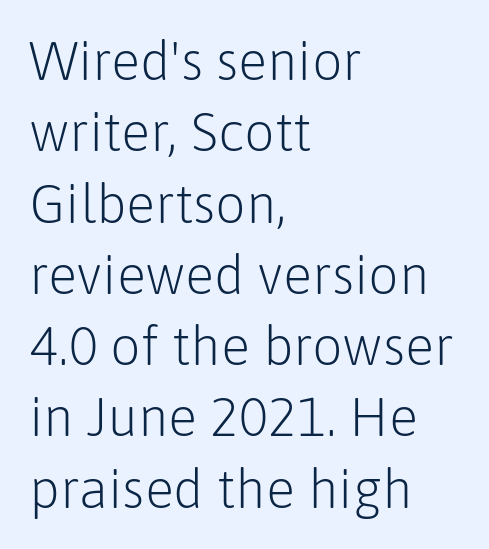
The image shows 54 px light sans-serif type, upright; set left-aligned, normal line spacing (1.32x), normal letter spacing, not underlined; low stroke contrast and a medium x-height.
